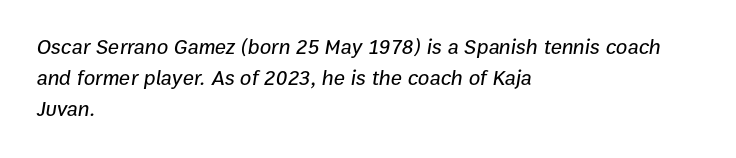
{"italic": "yes", "lean": "right", "slant_degrees": 9, "underline": "no", "align": "left", "line_spacing": "normal", "line_spacing_ratio": 1.47, "letter_spacing": "normal", "letter_spacing_em": 0.0, "glyph_px": 21}
